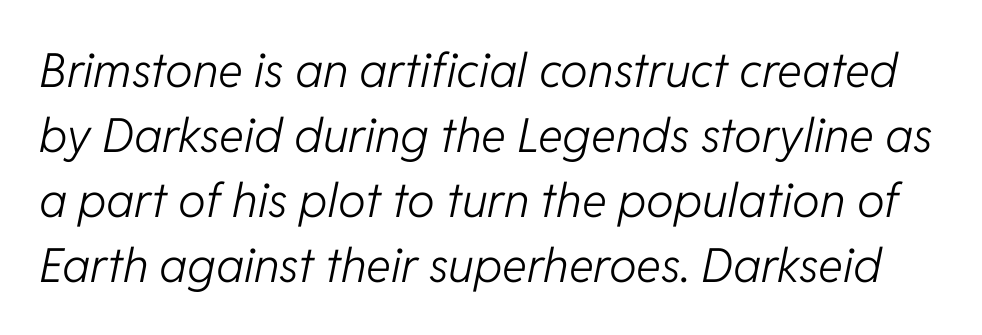
The image shows 47 px light type, italic (leaning right); set normal line spacing (1.38x), normal letter spacing, not underlined; low stroke contrast and a medium x-height.
